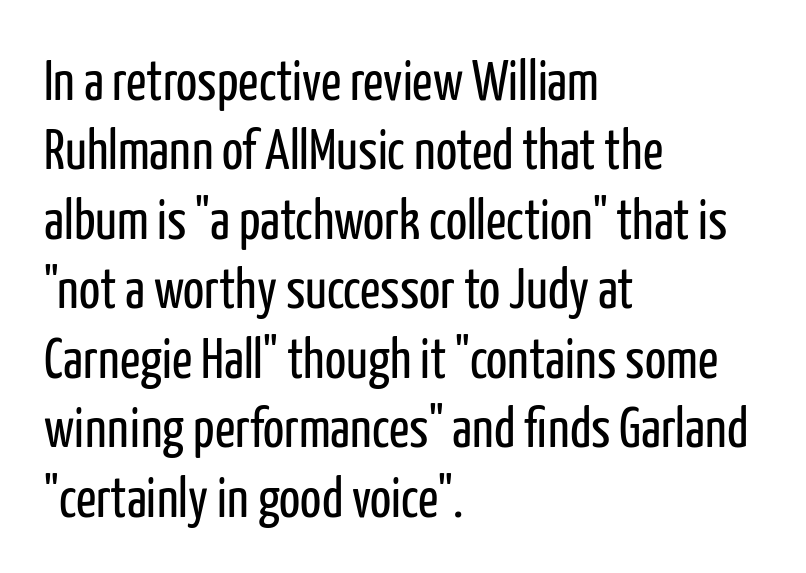
Q: Is the text bold? A: No.
Q: Is the text italic (slanted)? A: No, it is upright.
Q: Is the typeface a serif or a sans-serif typeface? A: Sans-serif.
Q: Is the text underlined? A: No.
Q: How is the paragraph aligned? A: Left-aligned.
Q: Is the spacing between letters normal or unusually wide? A: Normal.
Q: Width (condensed, normal, or wide)? A: Condensed.
Q: Stroke contrast? A: Low.
Q: x-height? A: Medium.
Q: Monospaced? A: No.
